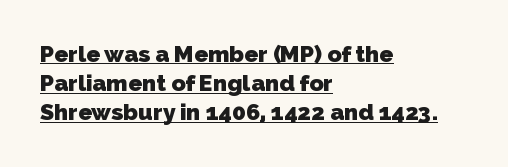
The image shows 23 px bold type; set left-aligned, normal line spacing (1.27x), normal letter spacing, underlined.
